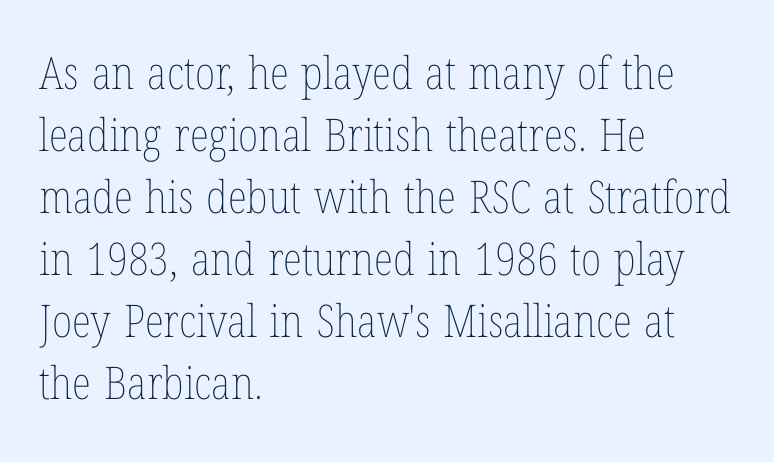
Q: Is the text bold? A: No.
Q: Is the text italic (slanted)? A: No, it is upright.
Q: Is the text underlined? A: No.
Q: How is the paragraph aligned? A: Left-aligned.
Q: Is the spacing between letters normal or unusually wide? A: Normal.
Q: Is the spacing between lines tight, normal or loose? A: Normal.
Q: Width (condensed, normal, or wide)? A: Condensed.
Q: Stroke contrast? A: Low.
Q: x-height? A: Medium.
Q: Monospaced? A: No.
